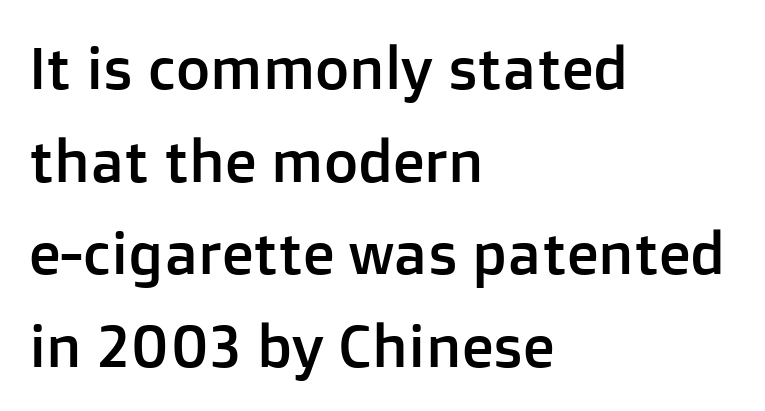
Q: Is the text italic (slanted)? A: No, it is upright.
Q: Is the typeface a serif or a sans-serif typeface? A: Sans-serif.
Q: Is the text underlined? A: No.
Q: How is the paragraph aligned? A: Left-aligned.
Q: Is the spacing between letters normal or unusually wide? A: Normal.
Q: Is the spacing between lines tight, normal or loose? A: Normal.
Q: Width (condensed, normal, or wide)? A: Normal.
Q: Stroke contrast? A: Low.
Q: x-height? A: Medium.
Q: Monospaced? A: No.
